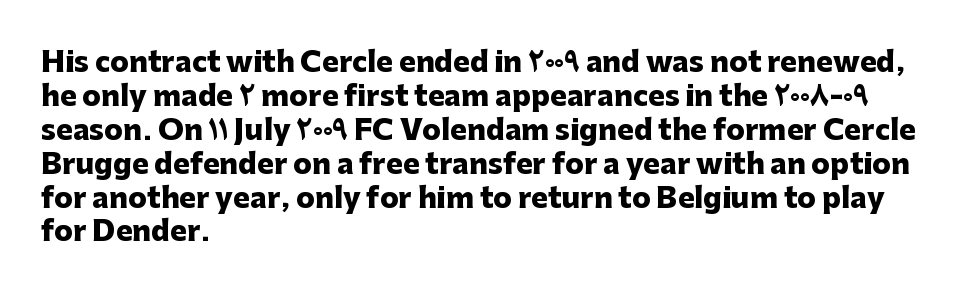
Q: Is the text bold? A: Yes.
Q: Is the text italic (slanted)? A: No, it is upright.
Q: Is the typeface a serif or a sans-serif typeface? A: Sans-serif.
Q: Is the text underlined? A: No.
Q: How is the paragraph aligned? A: Left-aligned.
Q: Is the spacing between letters normal or unusually wide? A: Normal.
Q: Width (condensed, normal, or wide)? A: Normal.
Q: Stroke contrast? A: Low.
Q: x-height? A: Medium.
Q: Monospaced? A: No.
